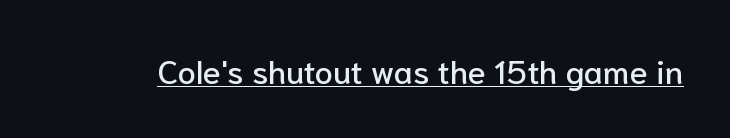
Q: Is the text italic (slanted)? A: No, it is upright.
Q: Is the typeface a serif or a sans-serif typeface? A: Sans-serif.
Q: Is the text underlined? A: Yes.
Q: Is the spacing between letters normal or unusually wide? A: Normal.
Q: Width (condensed, normal, or wide)? A: Normal.
Q: Stroke contrast? A: Low.
Q: x-height? A: Medium.
Q: Monospaced? A: No.
